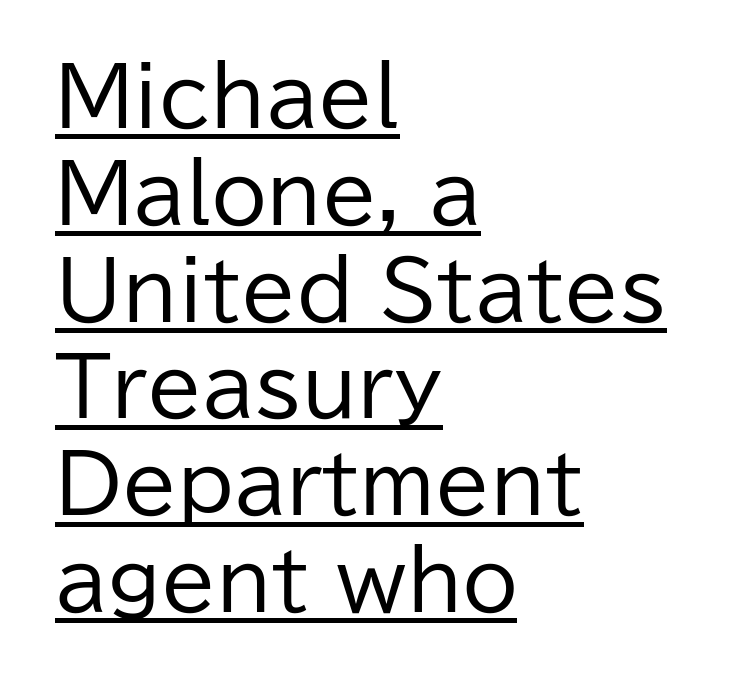
{"serif": "no", "italic": "no", "bold": "no", "weight": "regular", "width": "normal", "stroke_contrast": "low", "x_height": "medium", "monospaced": "no", "underline": "yes", "align": "left", "line_spacing_ratio": 1.21, "letter_spacing": "normal", "letter_spacing_em": 0.0, "glyph_px": 80}
